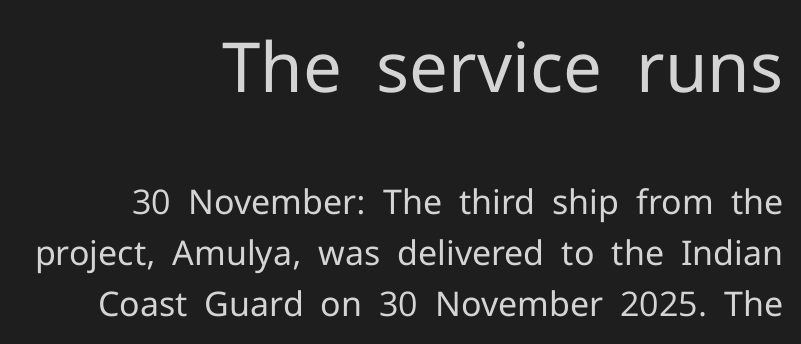
{"serif": "no", "italic": "no", "bold": "no", "weight": "regular", "width": "normal", "stroke_contrast": "low", "x_height": "medium", "monospaced": "no", "underline": "no", "align": "right", "line_spacing": "normal", "line_spacing_ratio": 1.5, "letter_spacing": "normal", "letter_spacing_em": 0.0, "larger_block": "first", "size_ratio": 2.03, "glyph_px": 69}
